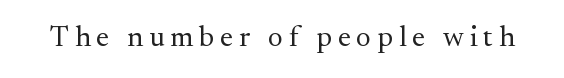
The image shows 29 px regular-weight serif type, upright; set unusually wide letter spacing (+0.2 em), not underlined; medium stroke contrast and a small x-height.
